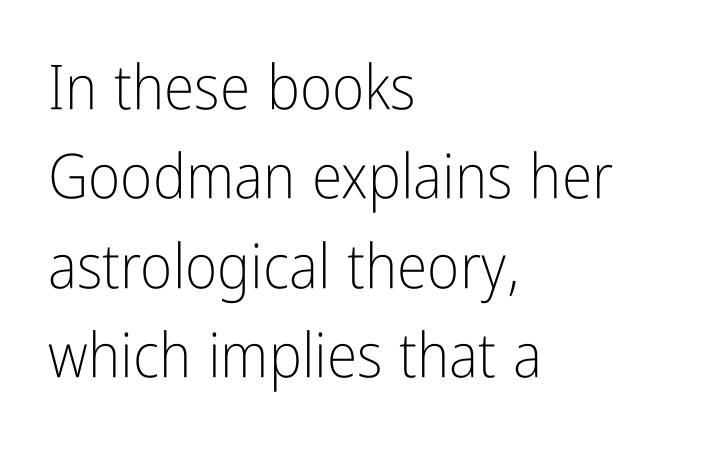
Q: Is the text bold? A: No.
Q: Is the text italic (slanted)? A: No, it is upright.
Q: Is the typeface a serif or a sans-serif typeface? A: Sans-serif.
Q: Is the text underlined? A: No.
Q: How is the paragraph aligned? A: Left-aligned.
Q: Is the spacing between letters normal or unusually wide? A: Normal.
Q: Is the spacing between lines tight, normal or loose? A: Normal.
Q: Width (condensed, normal, or wide)? A: Condensed.
Q: Stroke contrast? A: Low.
Q: x-height? A: Medium.
Q: Monospaced? A: No.
